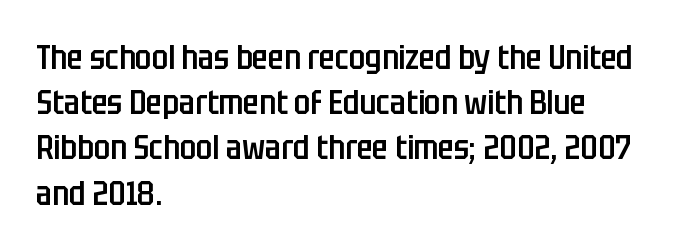
The image shows 33 px semibold, condensed sans-serif type, upright; set left-aligned, normal line spacing (1.37x), normal letter spacing, not underlined; low stroke contrast and a large x-height.
